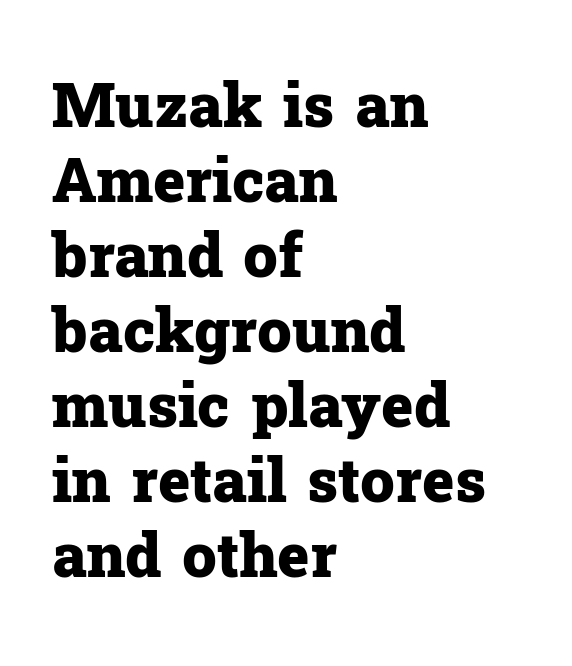
These lines keep a tight, regular rhythm from letter to letter. Rendered with straight, roman letterforms. Notice how the passage keeps a crisp vertical edge on the left only. Is this a fixed-width face? No — the glyphs have proportional, varying widths.
